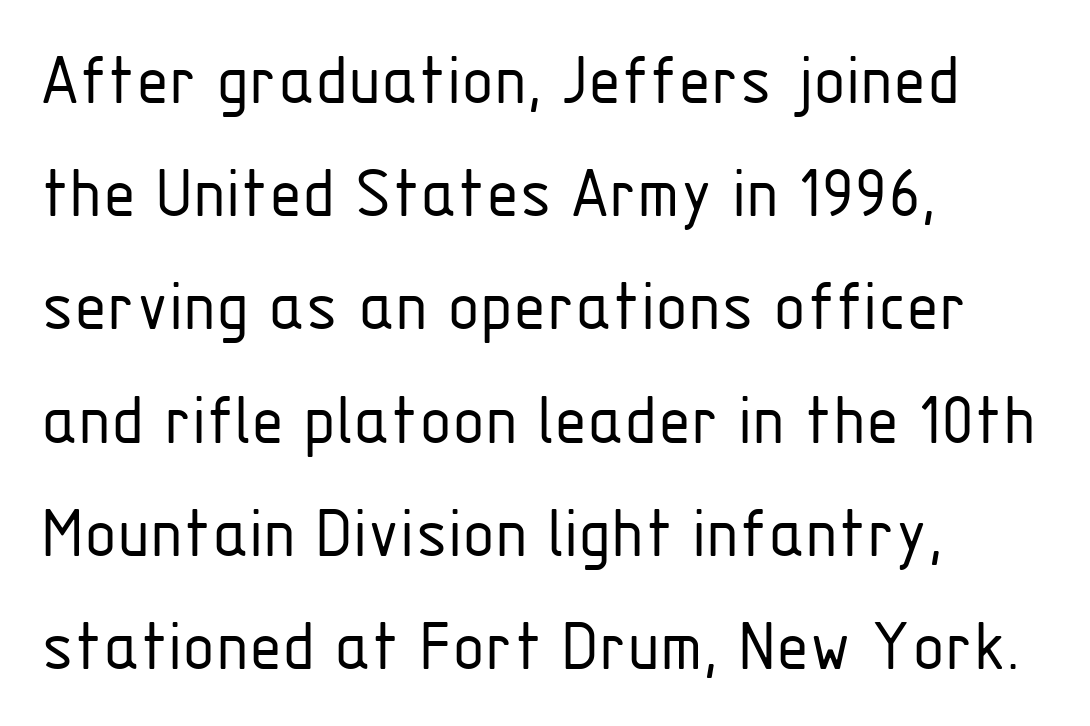
Q: Is the text bold? A: No.
Q: Is the text italic (slanted)? A: No, it is upright.
Q: Is the typeface a serif or a sans-serif typeface? A: Sans-serif.
Q: Is the text underlined? A: No.
Q: How is the paragraph aligned? A: Left-aligned.
Q: Is the spacing between letters normal or unusually wide? A: Normal.
Q: Is the spacing between lines tight, normal or loose? A: Normal.
Q: Width (condensed, normal, or wide)? A: Condensed.
Q: Stroke contrast? A: Low.
Q: x-height? A: Medium.
Q: Monospaced? A: No.
